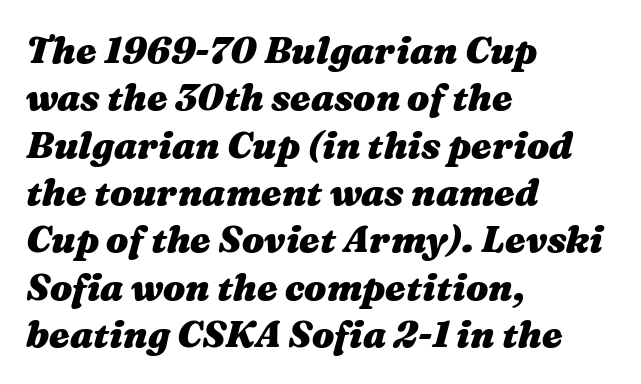
This sample is left-justified, so line endings fall wherever the words run out. Look at the tracking — it's just the regular setting, nothing added. The specimen omits any rule beneath the text block's lines. Normally led — the rows are evenly, conventionally spaced. Is this a fixed-width face? No — the glyphs have proportional, varying widths.
